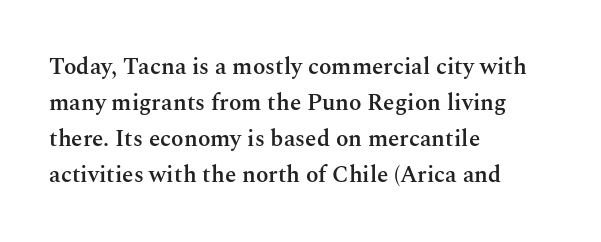
Visually the block forms a straight wall on the left and a jagged coastline on the right. Bold? Not quite — semibold, heavier than regular but stopping short. Horizontal bands of white between lines are of average thickness. Inter-character spacing is left at the font's built-in metrics.
